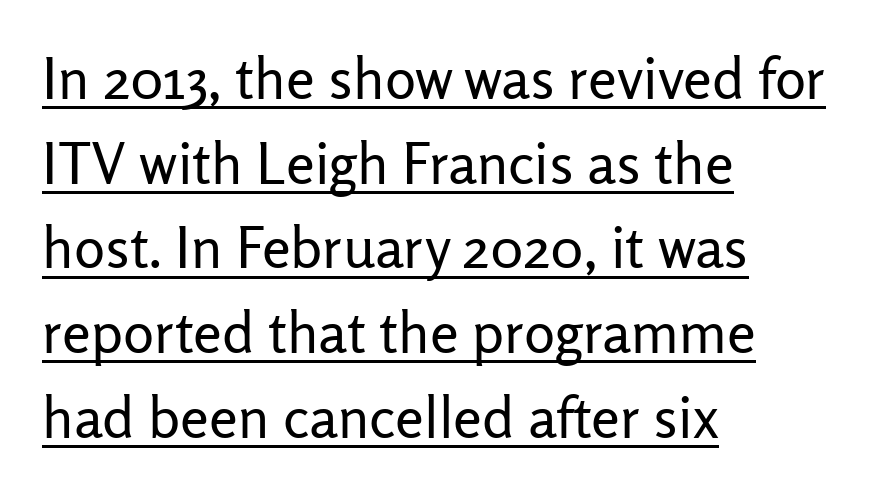
Reading down the block, your eye returns to a fixed left position each line. Does the lettering tilt? It doesn't — this is upright. Each letter's strokes conclude bluntly, with no projecting serifs. If you measured baseline to baseline, you'd find a middling distance. Here the designer chose a conventional face with non-uniform glyph widths. Compared with typical body copy, the letter spacing here is the same.
